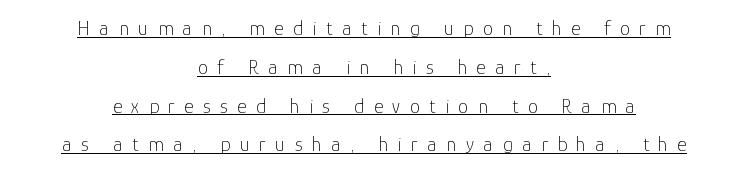
Q: Is the text bold? A: No.
Q: Is the text italic (slanted)? A: No, it is upright.
Q: Is the text underlined? A: Yes.
Q: How is the paragraph aligned? A: Centered.
Q: Is the spacing between letters normal or unusually wide? A: Unusually wide.
Q: Is the spacing between lines tight, normal or loose? A: Loose.
